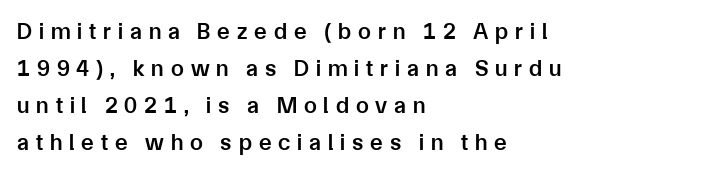
{"italic": "no", "bold": "semi", "underline": "no", "align": "left", "line_spacing": "normal", "line_spacing_ratio": 1.61, "letter_spacing": "wide", "letter_spacing_em": 0.3, "glyph_px": 23}
